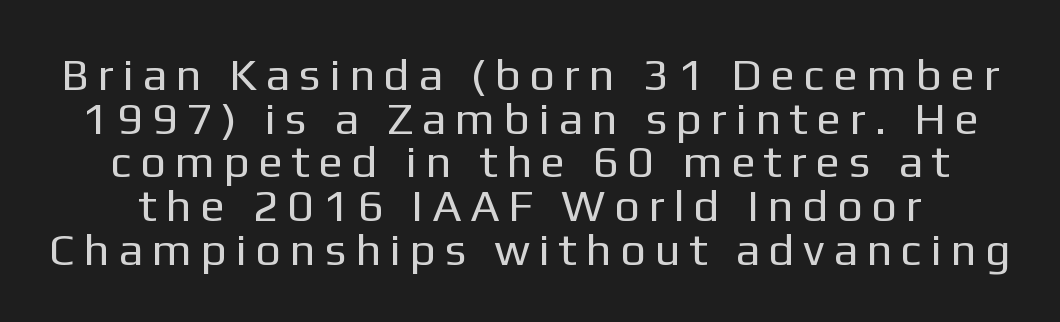
Posture: straight, roman, zero tilt. Each word looks stretched out because of the extra space between its letters. Lines of text with bare space underneath. Character widths vary here, with narrow letters taking less room than wide ones.
